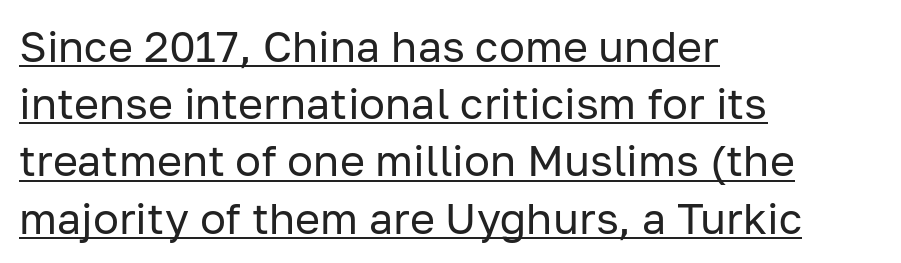
{"serif": "no", "italic": "no", "bold": "no", "weight": "regular", "width": "normal", "stroke_contrast": "low", "x_height": "medium", "monospaced": "no", "underline": "yes", "align": "left", "line_spacing": "normal", "line_spacing_ratio": 1.33, "letter_spacing": "normal", "letter_spacing_em": 0.0, "glyph_px": 43}
